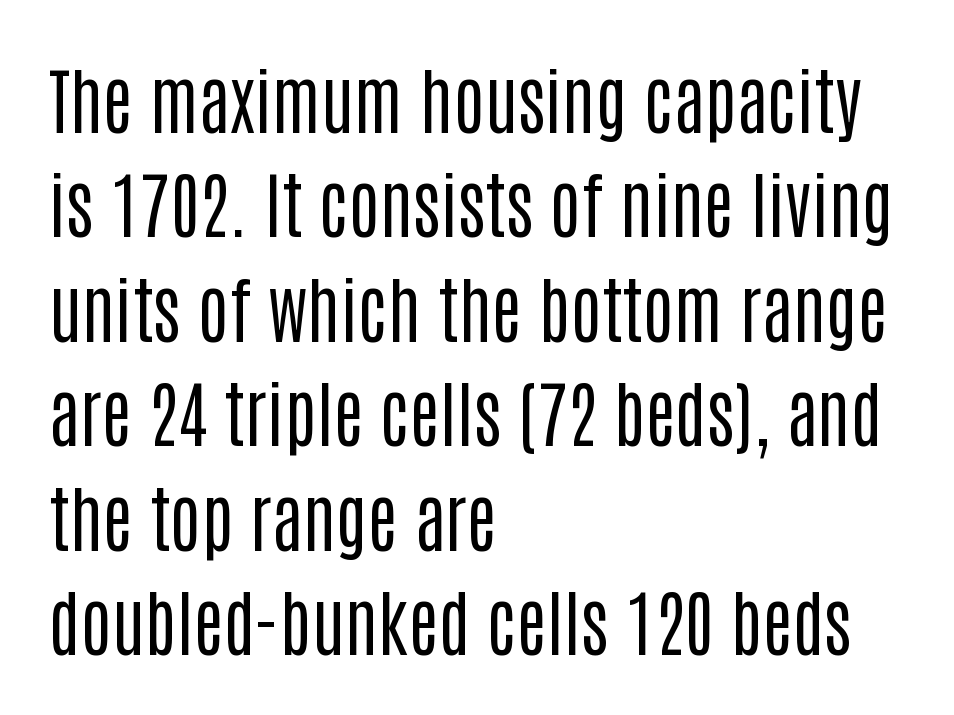
Q: Is the text bold? A: No.
Q: Is the text italic (slanted)? A: No, it is upright.
Q: Is the typeface a serif or a sans-serif typeface? A: Sans-serif.
Q: Is the text underlined? A: No.
Q: How is the paragraph aligned? A: Left-aligned.
Q: Is the spacing between letters normal or unusually wide? A: Normal.
Q: Is the spacing between lines tight, normal or loose? A: Normal.
Q: Width (condensed, normal, or wide)? A: Condensed.
Q: Stroke contrast? A: Low.
Q: x-height? A: Large.
Q: Monospaced? A: No.
